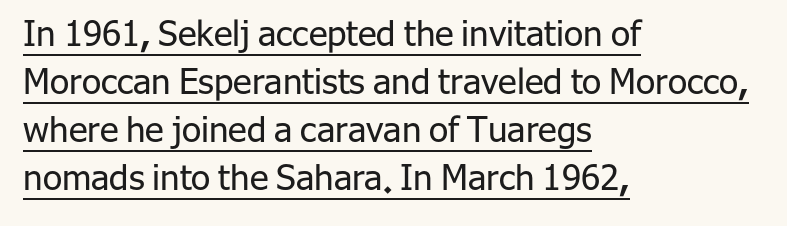
{"serif": "no", "italic": "no", "bold": "no", "weight": "regular", "width": "normal", "stroke_contrast": "low", "x_height": "medium", "monospaced": "no", "underline": "yes", "align": "left", "line_spacing": "normal", "line_spacing_ratio": 1.37, "letter_spacing": "normal", "letter_spacing_em": 0.0, "glyph_px": 35}
